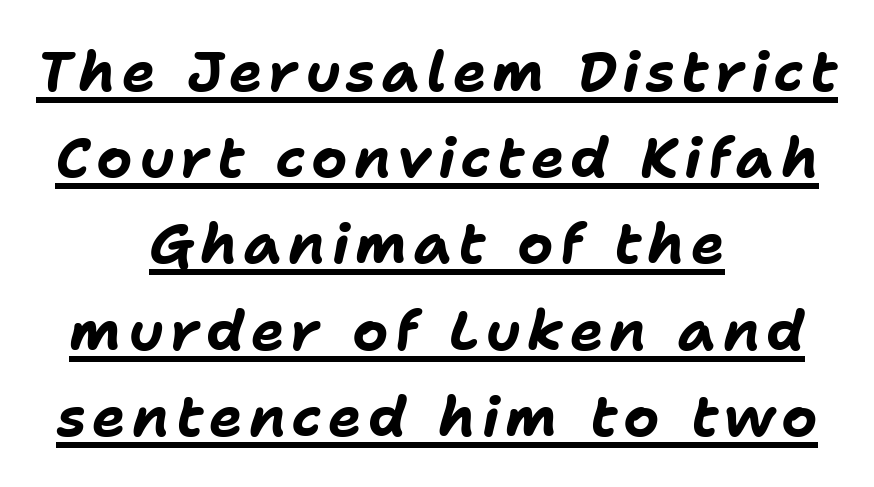
Q: Is the text bold? A: Yes.
Q: Is the text italic (slanted)? A: Yes, it leans right by about 11 degrees.
Q: Is the text underlined? A: Yes.
Q: How is the paragraph aligned? A: Centered.
Q: Is the spacing between lines tight, normal or loose? A: Normal.
Q: Width (condensed, normal, or wide)? A: Normal.
Q: Stroke contrast? A: Low.
Q: x-height? A: Medium.
Q: Monospaced? A: No.
